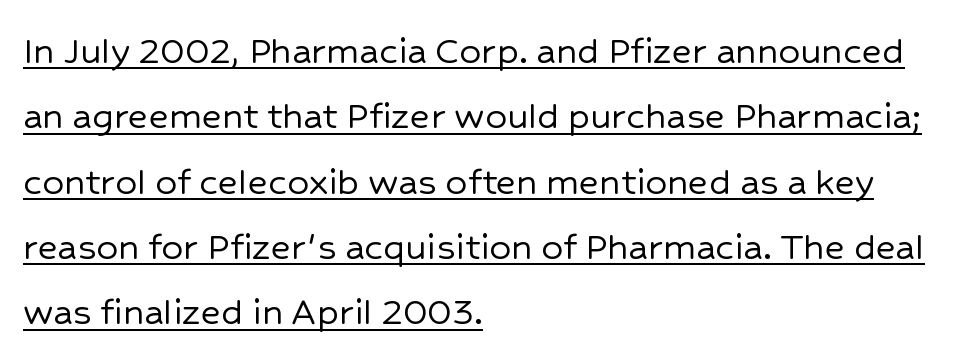
Q: Is the text italic (slanted)? A: No, it is upright.
Q: Is the typeface a serif or a sans-serif typeface? A: Sans-serif.
Q: Is the text underlined? A: Yes.
Q: How is the paragraph aligned? A: Left-aligned.
Q: Is the spacing between letters normal or unusually wide? A: Normal.
Q: Is the spacing between lines tight, normal or loose? A: Normal.
Q: Width (condensed, normal, or wide)? A: Normal.
Q: Stroke contrast? A: Low.
Q: x-height? A: Medium.
Q: Monospaced? A: No.
